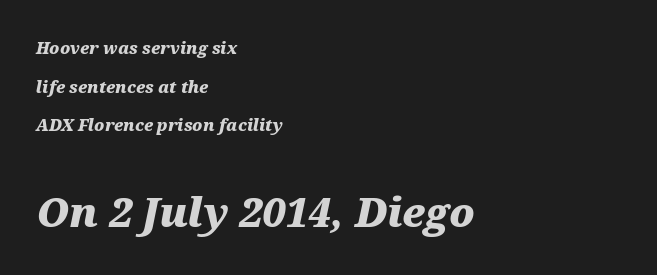
The font is running at its bold setting. Italic? Definitely — the glyphs are oblique. Students, observe: this is what heavily led, spacious text looks like. The ragged edge is on the right, which tells us the setting is flush left. Here the designer chose a conventional face with non-uniform glyph widths.
